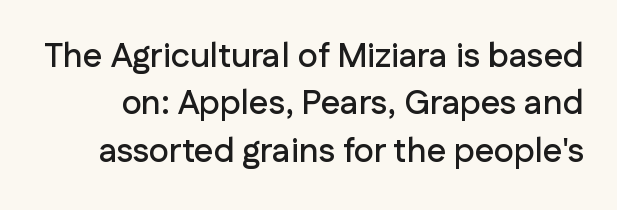
The typography opts for an upright posture over an oblique one. A normal amount of white space separates one row of letters from the next. Regarding serifs, this sample does without them. The passage shown is typed in a proportional face where columns would drift.
